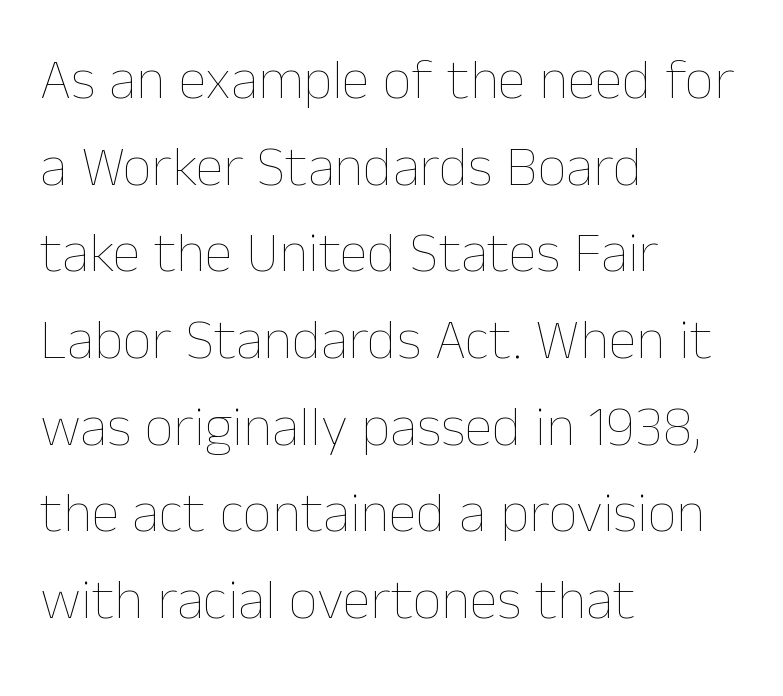
Q: Is the text bold? A: No.
Q: Is the text italic (slanted)? A: No, it is upright.
Q: Is the text underlined? A: No.
Q: How is the paragraph aligned? A: Left-aligned.
Q: Is the spacing between letters normal or unusually wide? A: Normal.
Q: Is the spacing between lines tight, normal or loose? A: Normal.
Q: Width (condensed, normal, or wide)? A: Normal.
Q: Stroke contrast? A: Low.
Q: x-height? A: Medium.
Q: Monospaced? A: No.
